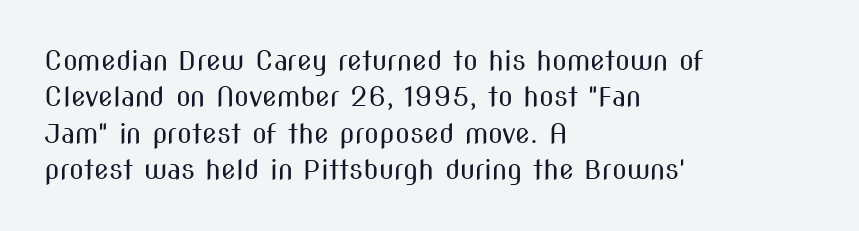
{"italic": "no", "bold": "no", "underline": "no", "align": "left", "line_spacing": "normal", "line_spacing_ratio": 1.35, "letter_spacing": "normal", "letter_spacing_em": 0.0, "glyph_px": 27}
